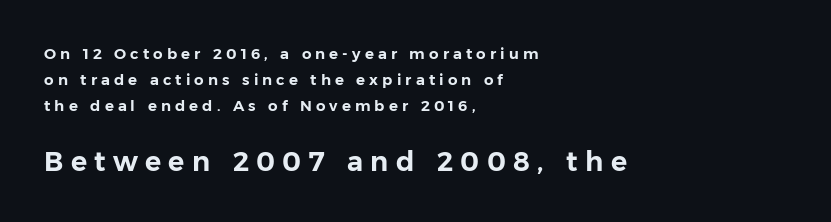
The letterforms stand isolated, each surrounded by extra space. Visually, the bottom section dominates because its glyphs are scaled up. Line starts are locked; line ends wander. A typesetter would mark this as roman, not italic. The foot of each line stays bare and open.
